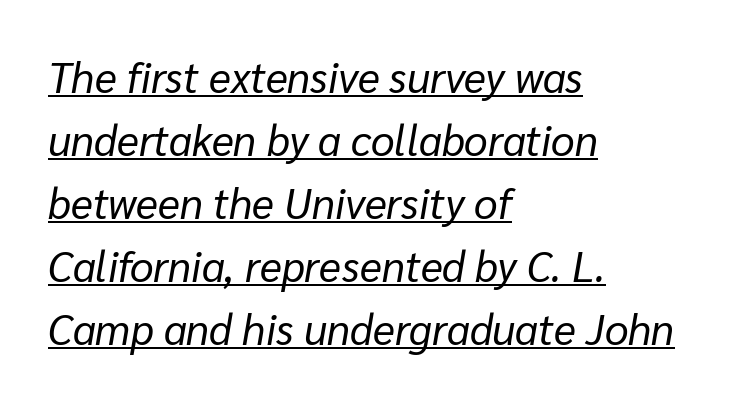
The image shows 42 px regular-weight type, italic (leaning right); set left-aligned, normal line spacing (1.5x), normal letter spacing, underlined; low stroke contrast and a medium x-height.
